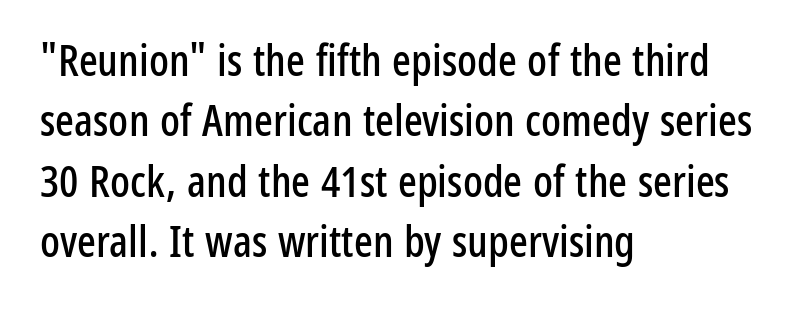
Q: Is the text italic (slanted)? A: No, it is upright.
Q: Is the typeface a serif or a sans-serif typeface? A: Sans-serif.
Q: Is the text underlined? A: No.
Q: How is the paragraph aligned? A: Left-aligned.
Q: Is the spacing between letters normal or unusually wide? A: Normal.
Q: Is the spacing between lines tight, normal or loose? A: Normal.
Q: Width (condensed, normal, or wide)? A: Condensed.
Q: Stroke contrast? A: Low.
Q: x-height? A: Medium.
Q: Monospaced? A: No.
